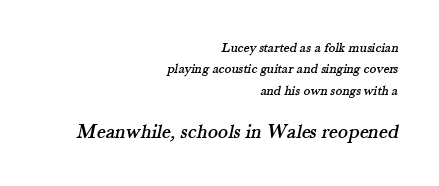
The image shows 21 px text type; set right-aligned, normal line spacing (1.53x), normal letter spacing, not underlined; the second (bottom) block is 1.5x larger.
